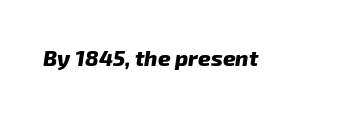
{"bold": "yes", "underline": "no", "letter_spacing": "normal", "letter_spacing_em": 0.0, "glyph_px": 22}
